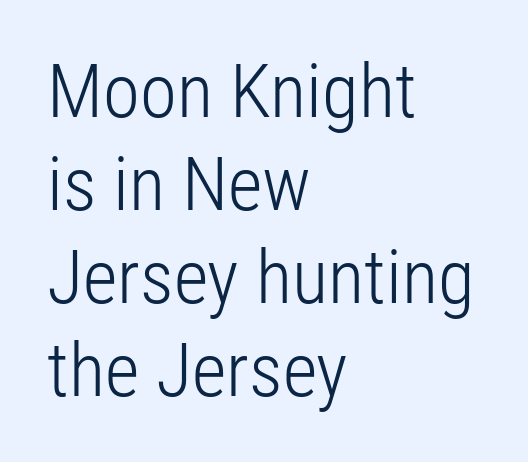
{"serif": "no", "italic": "no", "bold": "no", "weight": "light", "width": "condensed", "stroke_contrast": "low", "x_height": "medium", "monospaced": "no", "underline": "no", "align": "left", "line_spacing_ratio": 1.24, "letter_spacing": "normal", "letter_spacing_em": 0.0, "glyph_px": 75}
